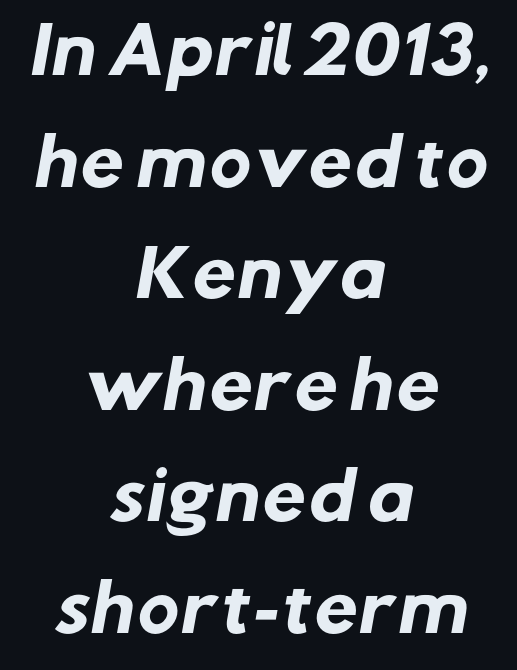
{"serif": "no", "bold": "yes", "weight": "heavy", "width": "normal", "stroke_contrast": "low", "x_height": "medium", "monospaced": "no", "underline": "no", "align": "center", "line_spacing_ratio": 1.77, "letter_spacing": "normal", "letter_spacing_em": 0.0, "glyph_px": 63}
